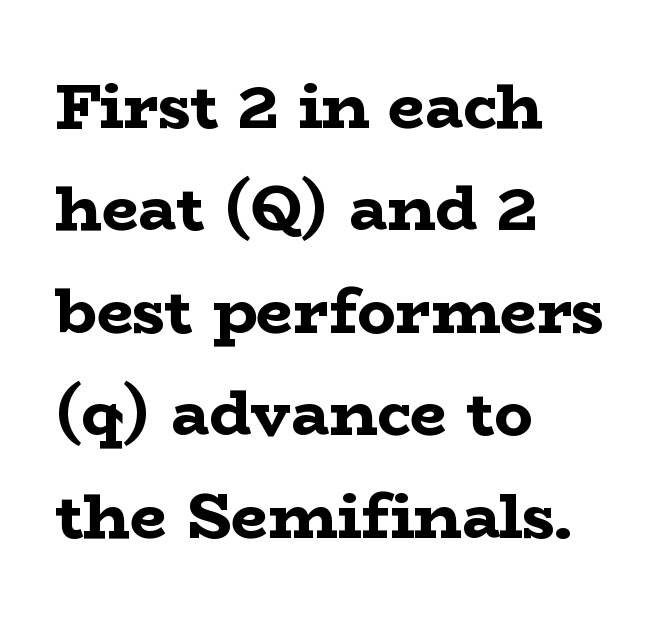
Q: Is the text bold? A: Yes.
Q: Is the text italic (slanted)? A: No, it is upright.
Q: Is the typeface a serif or a sans-serif typeface? A: Serif.
Q: Is the text underlined? A: No.
Q: How is the paragraph aligned? A: Left-aligned.
Q: Is the spacing between letters normal or unusually wide? A: Normal.
Q: Is the spacing between lines tight, normal or loose? A: Normal.
Q: Width (condensed, normal, or wide)? A: Wide.
Q: Stroke contrast? A: Low.
Q: x-height? A: Medium.
Q: Monospaced? A: No.
